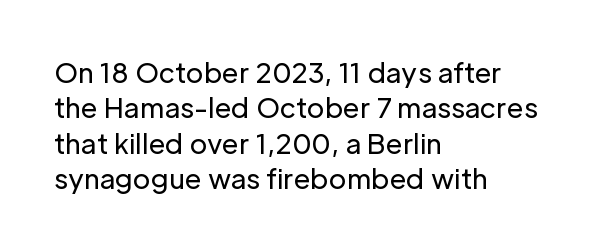
The image shows 27 px text type, upright; set left-aligned, normal line spacing (1.31x), normal letter spacing, not underlined.
